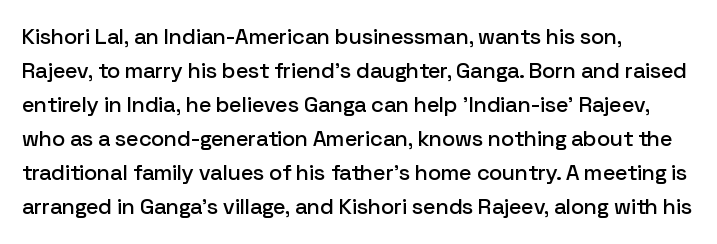
{"italic": "no", "underline": "no", "align": "left", "line_spacing": "normal", "line_spacing_ratio": 1.55, "letter_spacing": "normal", "letter_spacing_em": 0.0, "glyph_px": 22}
